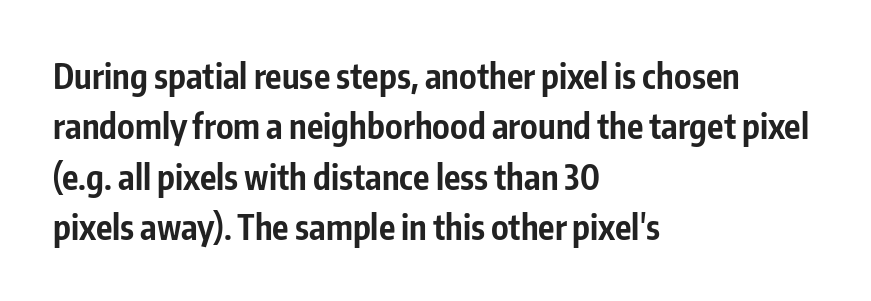
{"serif": "no", "italic": "no", "bold": "yes", "weight": "bold", "width": "condensed", "stroke_contrast": "low", "x_height": "medium", "monospaced": "no", "underline": "no", "align": "left", "line_spacing": "normal", "line_spacing_ratio": 1.48, "letter_spacing": "normal", "letter_spacing_em": 0.0, "glyph_px": 34}
